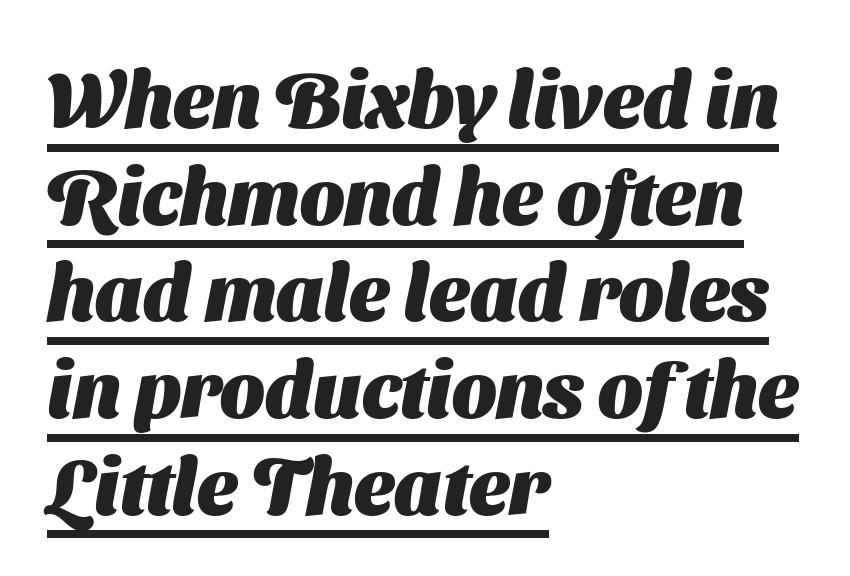
The specimen includes a rule beneath the text block's lines. These lines keep a tight, regular rhythm from letter to letter. A typesetter would label this face a sans. Do the characters align in a grid? No, the font is proportional. These lines are set flush left with a ragged right edge.
